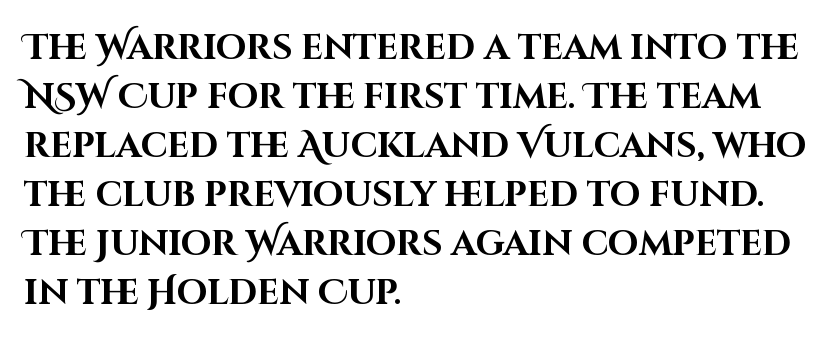
The image shows 35 px bold sans-serif type, upright; set left-aligned, normal line spacing (1.4x), normal letter spacing, not underlined; high stroke contrast and a large x-height.
